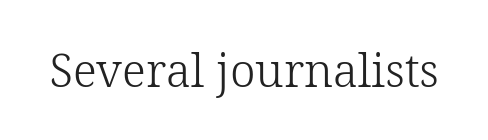
Q: Is the text bold? A: No.
Q: Is the text italic (slanted)? A: No, it is upright.
Q: Is the typeface a serif or a sans-serif typeface? A: Serif.
Q: Is the text underlined? A: No.
Q: Is the spacing between letters normal or unusually wide? A: Normal.
Q: Width (condensed, normal, or wide)? A: Normal.
Q: Stroke contrast? A: Low.
Q: x-height? A: Medium.
Q: Monospaced? A: No.
